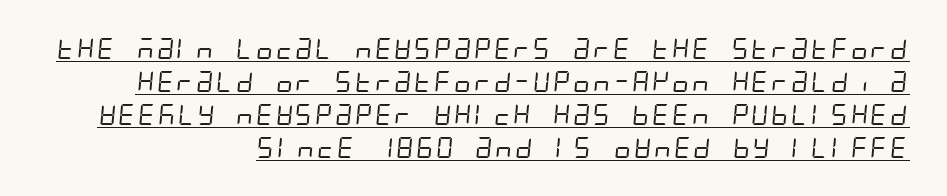
{"bold": "no", "underline": "yes", "align": "right", "line_spacing": "normal", "line_spacing_ratio": 1.57, "letter_spacing": "normal", "letter_spacing_em": 0.0, "glyph_px": 21}
